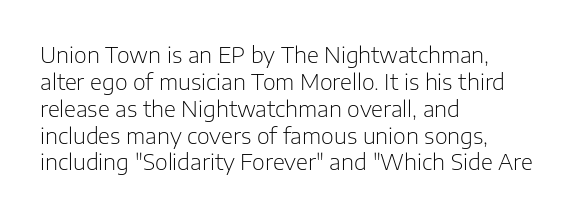
The image shows 22 px text type, upright; set left-aligned, line spacing 1.22x, normal letter spacing, not underlined.
